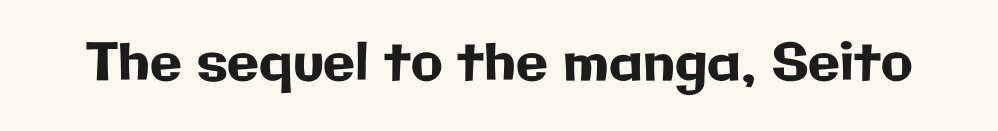
{"serif": "no", "italic": "no", "width": "normal", "stroke_contrast": "low", "x_height": "medium", "monospaced": "no", "underline": "no", "letter_spacing": "normal", "letter_spacing_em": 0.0, "glyph_px": 52}
